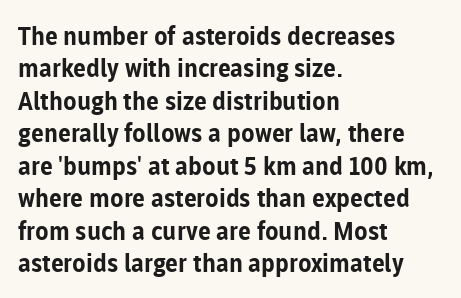
The image shows 25 px bold type, upright; set left-aligned, normal line spacing (1.3x), normal letter spacing, not underlined.
